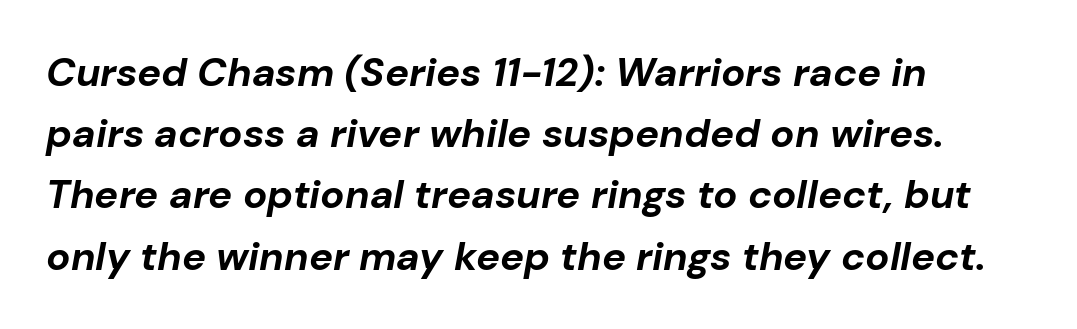
The image shows 40 px bold type, italic (leaning right); set left-aligned, normal line spacing (1.53x), normal letter spacing, not underlined; low stroke contrast and a medium x-height.
